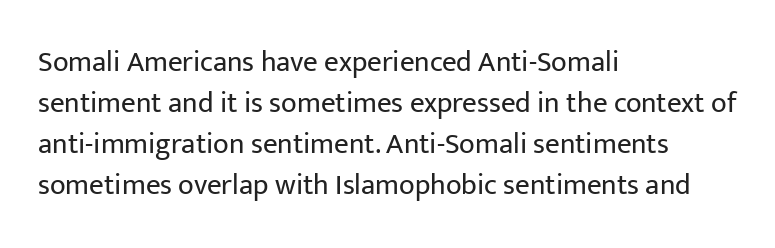
Q: Is the text bold? A: No.
Q: Is the text italic (slanted)? A: No, it is upright.
Q: Is the typeface a serif or a sans-serif typeface? A: Sans-serif.
Q: Is the text underlined? A: No.
Q: How is the paragraph aligned? A: Left-aligned.
Q: Is the spacing between letters normal or unusually wide? A: Normal.
Q: Is the spacing between lines tight, normal or loose? A: Normal.
Q: Width (condensed, normal, or wide)? A: Normal.
Q: Stroke contrast? A: Low.
Q: x-height? A: Medium.
Q: Monospaced? A: No.
